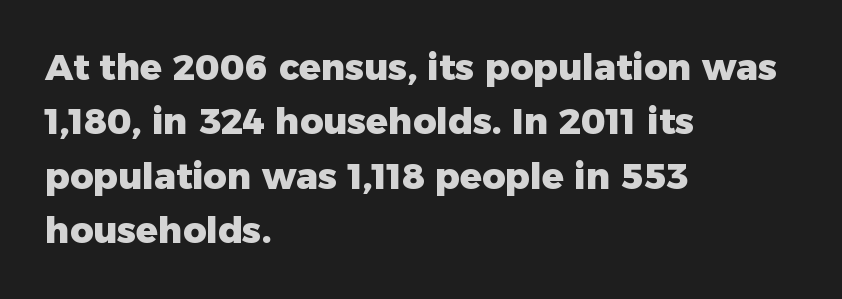
The image shows 36 px heavy sans-serif type, upright; set left-aligned, normal line spacing (1.51x), normal letter spacing, not underlined; low stroke contrast and a medium x-height.
